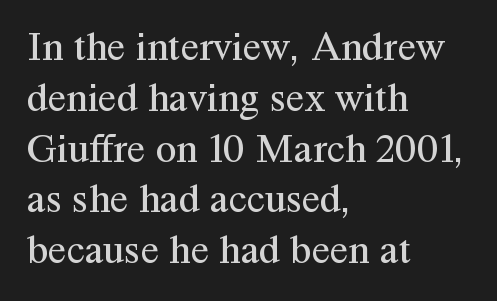
Q: Is the text bold? A: No.
Q: Is the text italic (slanted)? A: No, it is upright.
Q: Is the typeface a serif or a sans-serif typeface? A: Serif.
Q: Is the text underlined? A: No.
Q: How is the paragraph aligned? A: Left-aligned.
Q: Is the spacing between letters normal or unusually wide? A: Normal.
Q: Width (condensed, normal, or wide)? A: Normal.
Q: Stroke contrast? A: Medium.
Q: x-height? A: Medium.
Q: Monospaced? A: No.
